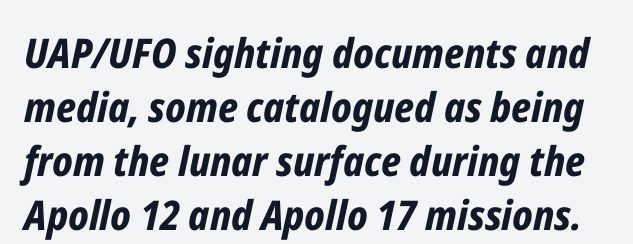
Q: Is the text bold? A: Yes.
Q: Is the text italic (slanted)? A: Yes, it leans right by about 12 degrees.
Q: Is the text underlined? A: No.
Q: Is the spacing between letters normal or unusually wide? A: Normal.
Q: Is the spacing between lines tight, normal or loose? A: Normal.
Q: Width (condensed, normal, or wide)? A: Condensed.
Q: Stroke contrast? A: Low.
Q: x-height? A: Medium.
Q: Monospaced? A: No.
